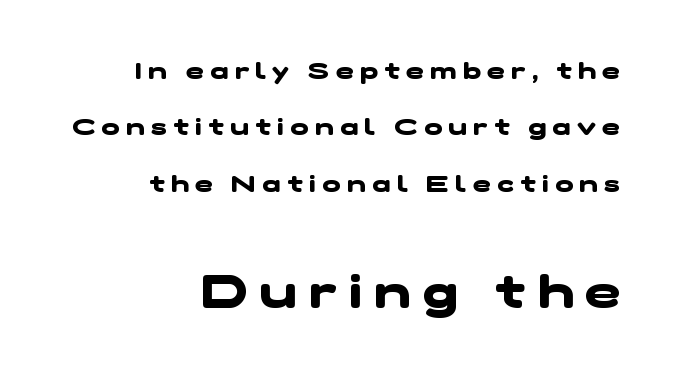
The rendering uses a bold face; every stroke is thick and dark. Does the type have serifs? No, each stem ends abruptly. Students, note that the glyphs here are deliberately spaced far apart. Character size in the trailing block exceeds that of the leading block. Descenders hang freely into open space.
